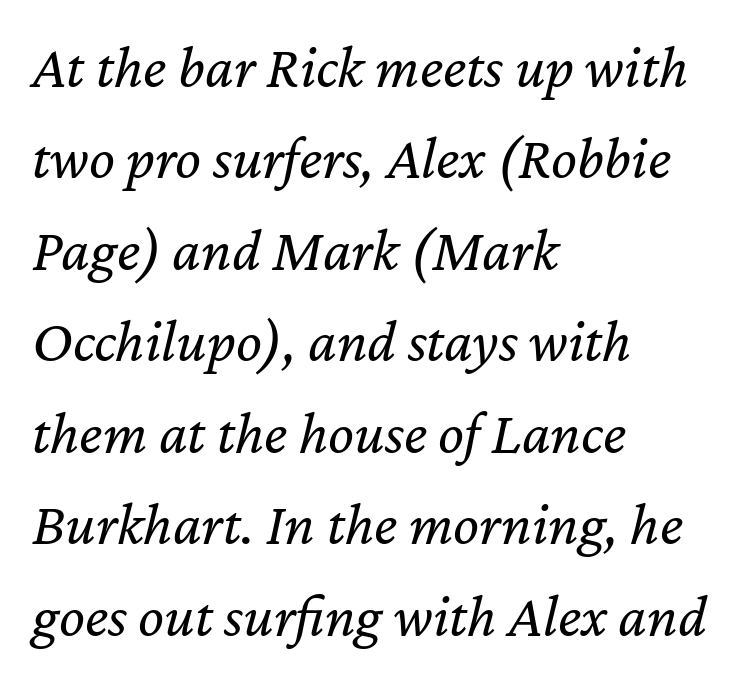
The image shows 61 px regular-weight type, italic (leaning right); set left-aligned, normal line spacing (1.5x), normal letter spacing, not underlined; low stroke contrast and a medium x-height.
